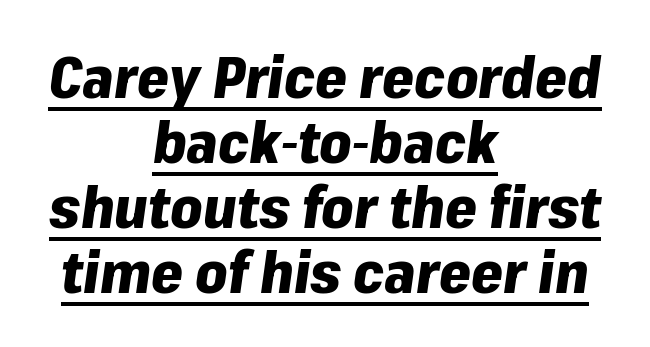
{"italic": "yes", "lean": "right", "slant_degrees": 8, "bold": "yes", "weight": "heavy", "width": "normal", "stroke_contrast": "low", "x_height": "medium", "monospaced": "no", "underline": "yes", "align": "center", "line_spacing": "tight", "line_spacing_ratio": 1.14, "letter_spacing": "normal", "letter_spacing_em": 0.0, "glyph_px": 57}
